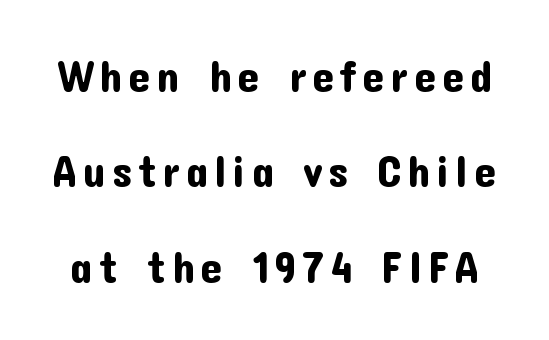
Q: Is the text italic (slanted)? A: No, it is upright.
Q: Is the typeface a serif or a sans-serif typeface? A: Sans-serif.
Q: Is the text underlined? A: No.
Q: Is the spacing between lines tight, normal or loose? A: Loose.
Q: Width (condensed, normal, or wide)? A: Normal.
Q: Stroke contrast? A: Low.
Q: x-height? A: Medium.
Q: Monospaced? A: No.
